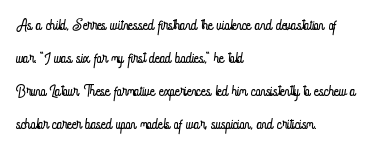
Q: Is the text bold? A: No.
Q: Is the text underlined? A: No.
Q: How is the paragraph aligned? A: Left-aligned.
Q: Is the spacing between letters normal or unusually wide? A: Normal.
Q: Is the spacing between lines tight, normal or loose? A: Normal.
